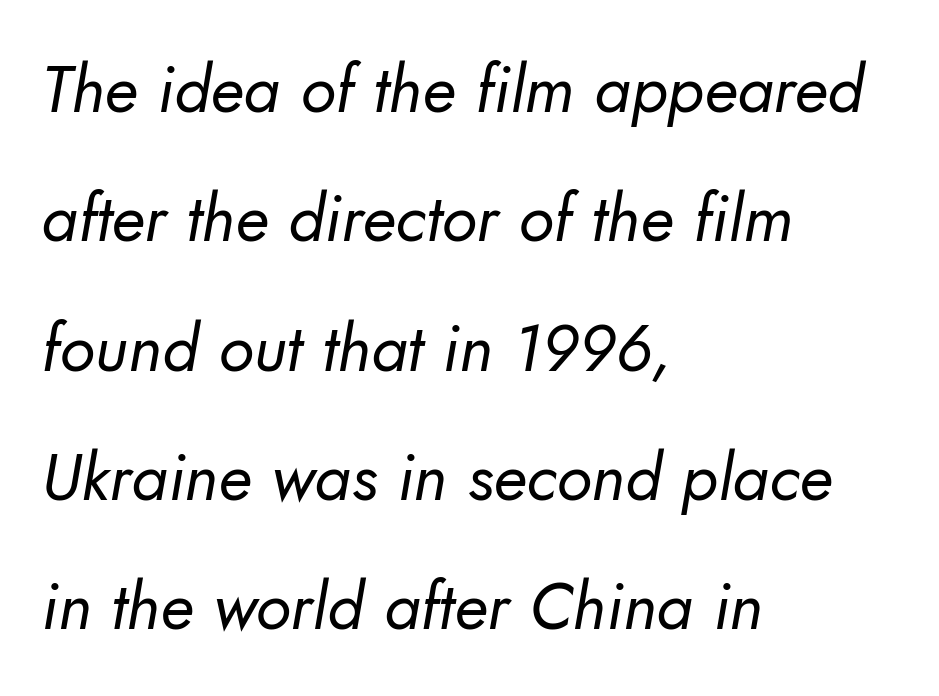
The image shows 66 px regular-weight sans-serif type; set left-aligned, loose line spacing (1.96x), normal letter spacing, not underlined; low stroke contrast and a small x-height.
